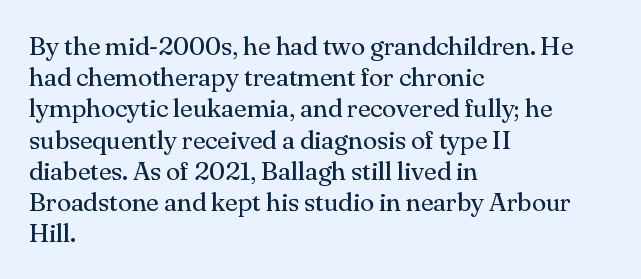
One-word summary of the alignment: left. In terms of letterspacing, this is plain default setting. The words here are not underlined. The characters are drawn with everyday or finer stroke widths. The letters stand straight up with perfectly vertical stems.
